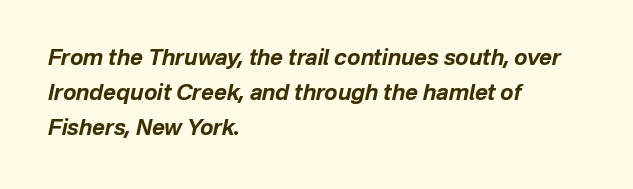
Q: Is the text bold? A: Yes.
Q: Is the text italic (slanted)? A: Yes, it leans right by about 12 degrees.
Q: Is the text underlined? A: No.
Q: How is the paragraph aligned? A: Left-aligned.
Q: Is the spacing between letters normal or unusually wide? A: Normal.
Q: Is the spacing between lines tight, normal or loose? A: Normal.
